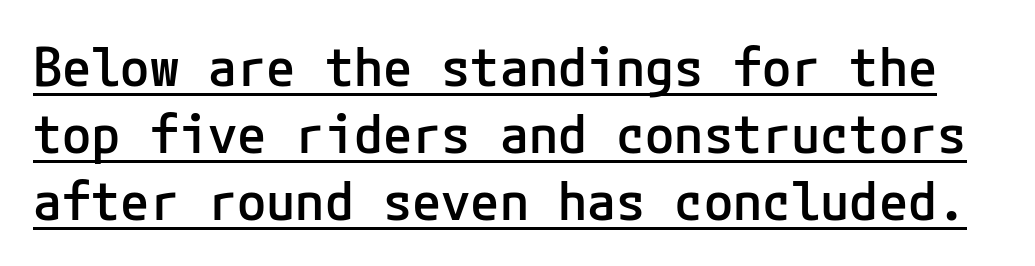
Q: Is the text bold? A: Semi-bold.
Q: Is the text italic (slanted)? A: No, it is upright.
Q: Is the typeface a serif or a sans-serif typeface? A: Sans-serif.
Q: Is the text underlined? A: Yes.
Q: Is the spacing between letters normal or unusually wide? A: Normal.
Q: Is the spacing between lines tight, normal or loose? A: Normal.
Q: Width (condensed, normal, or wide)? A: Normal.
Q: Stroke contrast? A: Low.
Q: x-height? A: Medium.
